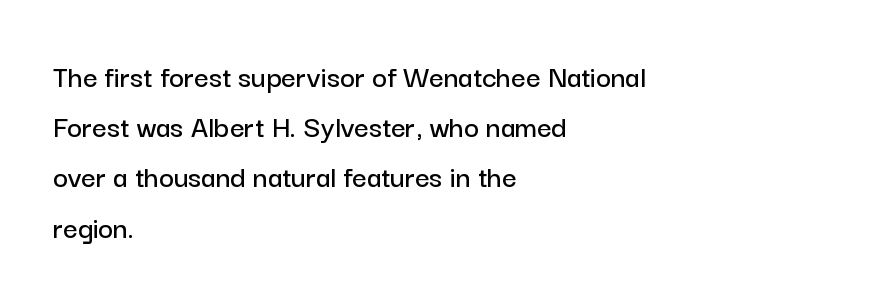
{"serif": "no", "italic": "no", "width": "normal", "stroke_contrast": "low", "x_height": "medium", "monospaced": "no", "underline": "no", "align": "left", "line_spacing": "normal", "line_spacing_ratio": 1.57, "letter_spacing": "normal", "letter_spacing_em": 0.0, "glyph_px": 32}
